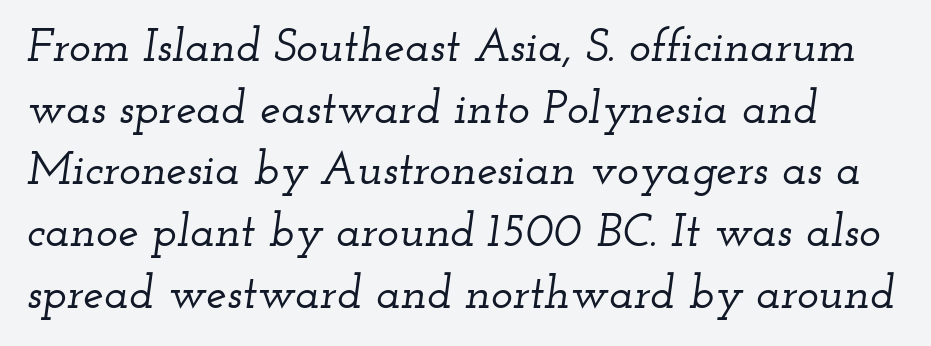
The image shows 46 px wide serif type, italic (leaning right); set left-aligned, normal line spacing (1.34x), normal letter spacing, not underlined; low stroke contrast and a small x-height.
